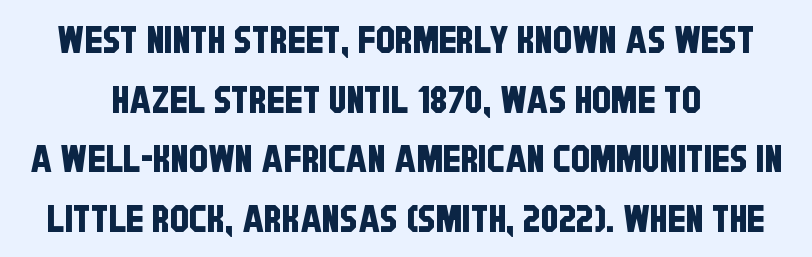
Q: Is the typeface a serif or a sans-serif typeface? A: Sans-serif.
Q: Is the text underlined? A: No.
Q: Is the spacing between letters normal or unusually wide? A: Normal.
Q: Is the spacing between lines tight, normal or loose? A: Normal.
Q: Width (condensed, normal, or wide)? A: Condensed.
Q: Stroke contrast? A: Low.
Q: x-height? A: Large.
Q: Monospaced? A: No.
